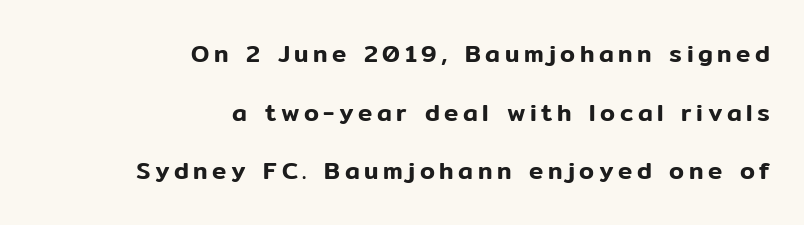
{"italic": "no", "underline": "no", "align": "right", "line_spacing": "loose", "line_spacing_ratio": 2.44, "glyph_px": 24}
